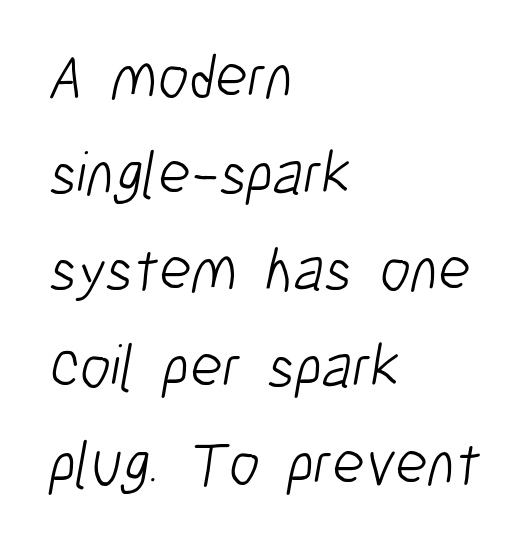
The typesetter chose a ragged-right arrangement here. The vertical gap from one line to the next is medium. The characters are drawn with everyday or finer stroke widths. Look at the bottom of the vertical strokes: they stop flat, with no serifs. Students, note that the glyphs here touch the page at normal intervals. The rendering uses natural spacing where letterforms have individual widths.
